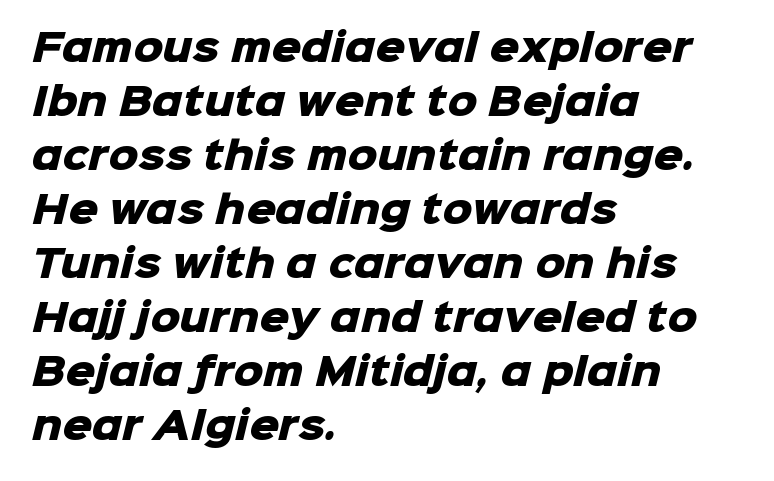
{"serif": "no", "bold": "yes", "weight": "heavy", "width": "normal", "stroke_contrast": "low", "x_height": "medium", "monospaced": "no", "underline": "no", "align": "left", "line_spacing": "normal", "line_spacing_ratio": 1.46, "letter_spacing": "normal", "letter_spacing_em": 0.0, "glyph_px": 37}
